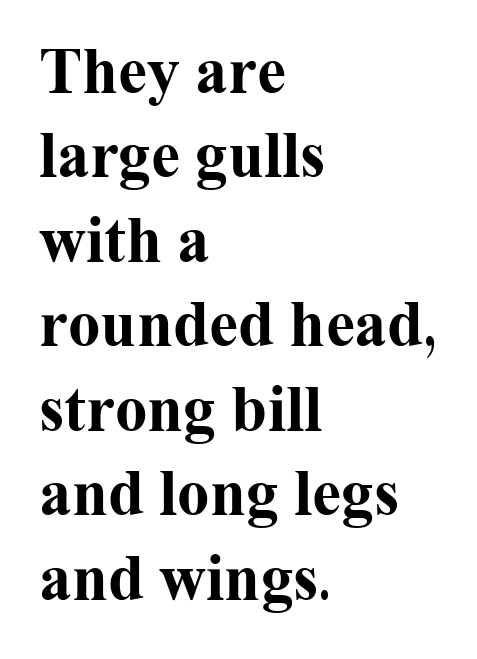
Glyph-to-glyph distance matches everyday printed text. The face used here is seriffed, in the tradition of book romans. Compared with an ordinary text face, these strokes are far heavier — a full bold. Upright lettering throughout.
